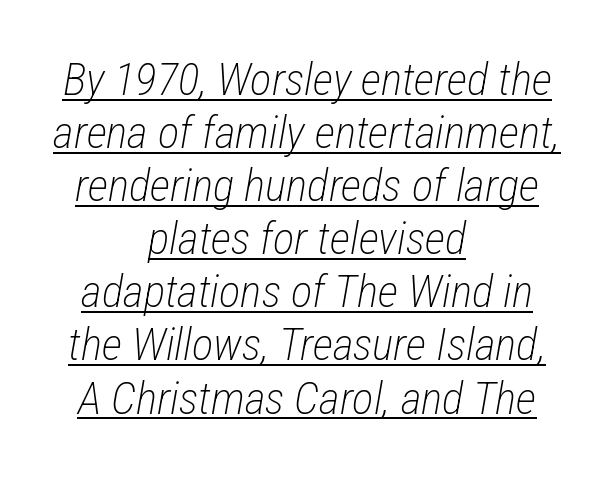
Q: Is the text bold? A: No.
Q: Is the text italic (slanted)? A: Yes, it leans right by about 12 degrees.
Q: Is the text underlined? A: Yes.
Q: How is the paragraph aligned? A: Centered.
Q: Is the spacing between letters normal or unusually wide? A: Normal.
Q: Width (condensed, normal, or wide)? A: Condensed.
Q: Stroke contrast? A: Low.
Q: x-height? A: Medium.
Q: Monospaced? A: No.
